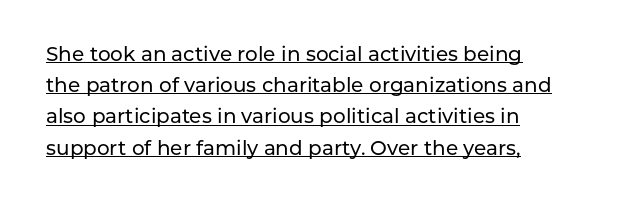
The image shows 20 px text type, upright; set left-aligned, normal line spacing (1.56x), normal letter spacing, underlined.
